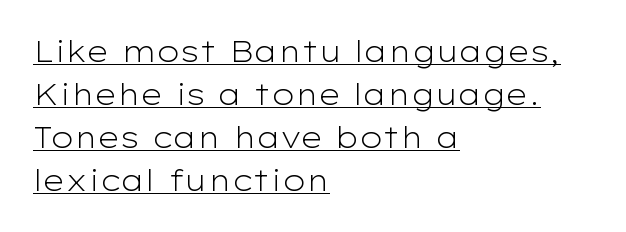
{"serif": "no", "italic": "no", "bold": "no", "weight": "light", "width": "wide", "stroke_contrast": "low", "x_height": "medium", "monospaced": "no", "underline": "yes", "align": "left", "line_spacing": "normal", "line_spacing_ratio": 1.48, "letter_spacing": "normal", "letter_spacing_em": 0.0, "glyph_px": 29}
